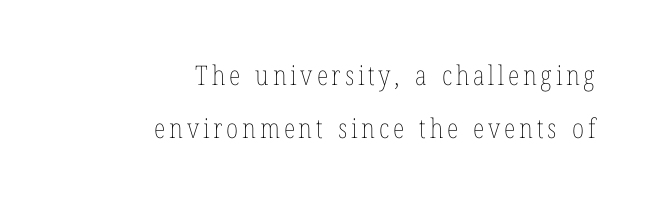
The image shows 27 px text type, upright; set right-aligned, loose line spacing (1.97x), not underlined.
